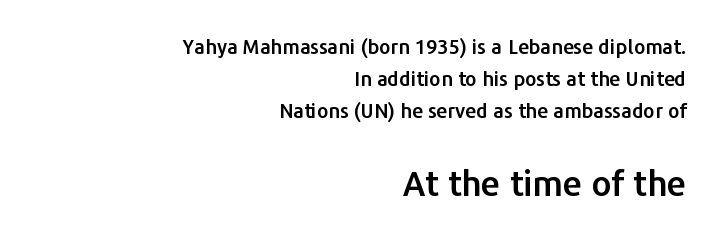
Tracking value appears to be zero — textbook default spacing. Short and long lines alike share a common ending point at right. Every character sits straight up, as roman type does. The designer went with a sans here, leaving each stem footless. A normal amount of white space separates one row of letters from the next.
